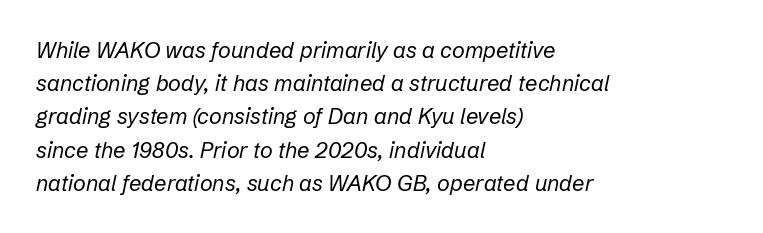
Q: Is the text bold? A: No.
Q: Is the text italic (slanted)? A: Yes, it leans right by about 12 degrees.
Q: Is the text underlined? A: No.
Q: How is the paragraph aligned? A: Left-aligned.
Q: Is the spacing between letters normal or unusually wide? A: Normal.
Q: Is the spacing between lines tight, normal or loose? A: Normal.
